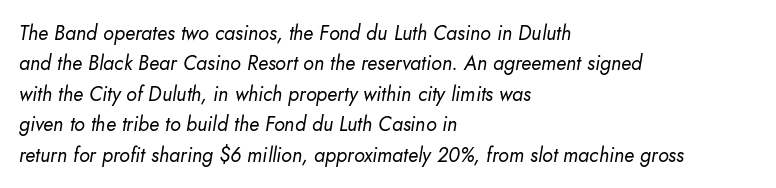
{"italic": "yes", "lean": "right", "slant_degrees": 10, "bold": "no", "underline": "no", "align": "left", "line_spacing": "normal", "line_spacing_ratio": 1.52, "letter_spacing": "normal", "letter_spacing_em": 0.0, "glyph_px": 20}
